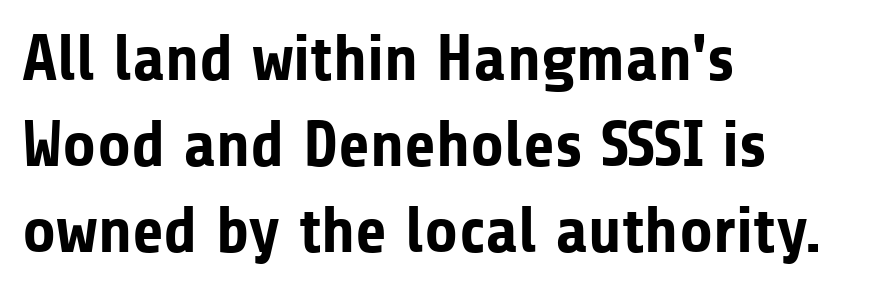
{"serif": "no", "italic": "no", "bold": "yes", "weight": "bold", "width": "normal", "stroke_contrast": "low", "x_height": "medium", "monospaced": "no", "underline": "no", "align": "left", "line_spacing": "normal", "line_spacing_ratio": 1.32, "letter_spacing": "normal", "letter_spacing_em": 0.0, "glyph_px": 65}
